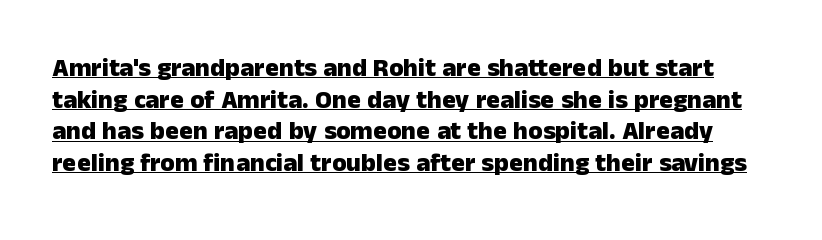
The image shows 26 px bold type, upright; set line spacing 1.22x, normal letter spacing, underlined.
